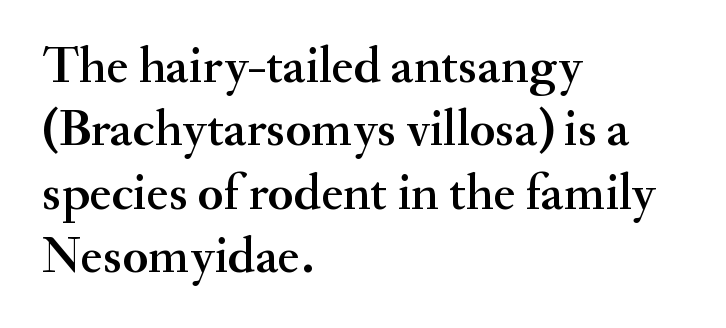
{"serif": "yes", "italic": "no", "width": "normal", "stroke_contrast": "medium", "x_height": "small", "monospaced": "no", "underline": "no", "align": "left", "line_spacing_ratio": 1.22, "letter_spacing": "normal", "letter_spacing_em": 0.0, "glyph_px": 52}
